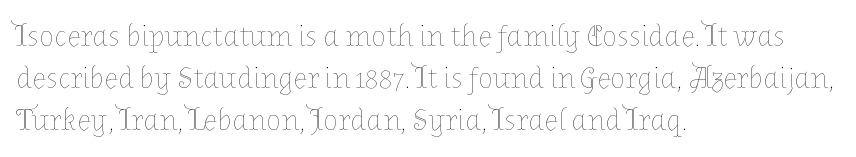
Heaviness? Minimal to ordinary, like unemphasized prose. A clean baseline with only descenders dipping below it. Think of a printed novel: that variable character pitch is what you see here. Tracking here is standard; glyphs follow each other at the usual distance. Nope, not italic — everything's standing straight.
